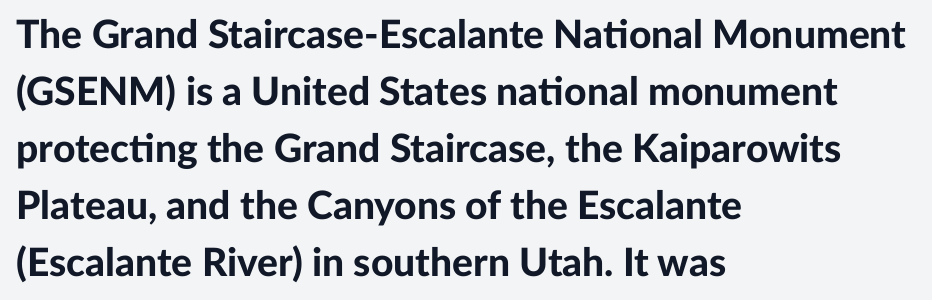
Posture: straight, roman, zero tilt. Type without underlining. Chunky letters — that's bold for sure. Whoever set this chose a conventional vertical rhythm. A typesetter would label this face a sans.
